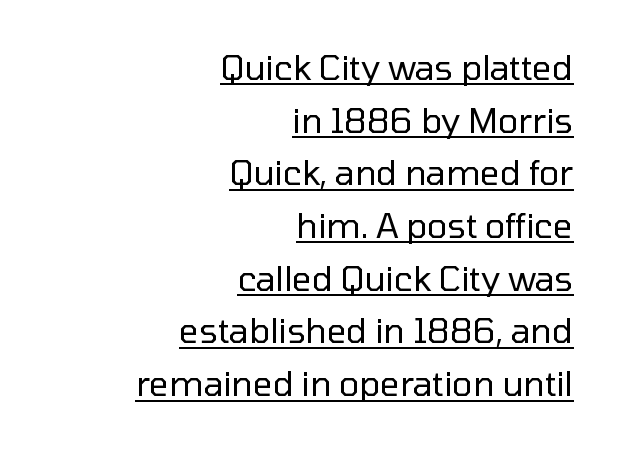
Q: Is the text bold? A: No.
Q: Is the text italic (slanted)? A: No, it is upright.
Q: Is the typeface a serif or a sans-serif typeface? A: Sans-serif.
Q: Is the text underlined? A: Yes.
Q: How is the paragraph aligned? A: Right-aligned.
Q: Is the spacing between letters normal or unusually wide? A: Normal.
Q: Is the spacing between lines tight, normal or loose? A: Normal.
Q: Width (condensed, normal, or wide)? A: Normal.
Q: Stroke contrast? A: Low.
Q: x-height? A: Medium.
Q: Monospaced? A: No.
